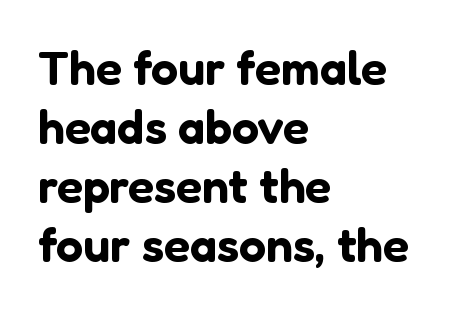
In terms of letterspacing, this is plain default setting. Are there feet on the stems? There aren't — it's a sans. The axis of the letterforms is exactly vertical. Horizontal alignment here is leftward, the default for most running prose. Honestly, there is no underline to notice here at all.
